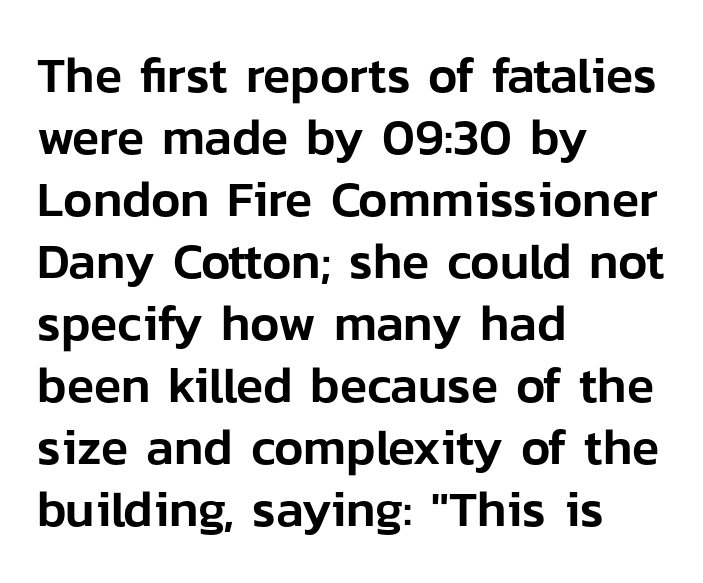
Q: Is the text italic (slanted)? A: No, it is upright.
Q: Is the typeface a serif or a sans-serif typeface? A: Sans-serif.
Q: Is the text underlined? A: No.
Q: How is the paragraph aligned? A: Left-aligned.
Q: Is the spacing between letters normal or unusually wide? A: Normal.
Q: Width (condensed, normal, or wide)? A: Normal.
Q: Stroke contrast? A: Low.
Q: x-height? A: Medium.
Q: Monospaced? A: No.
